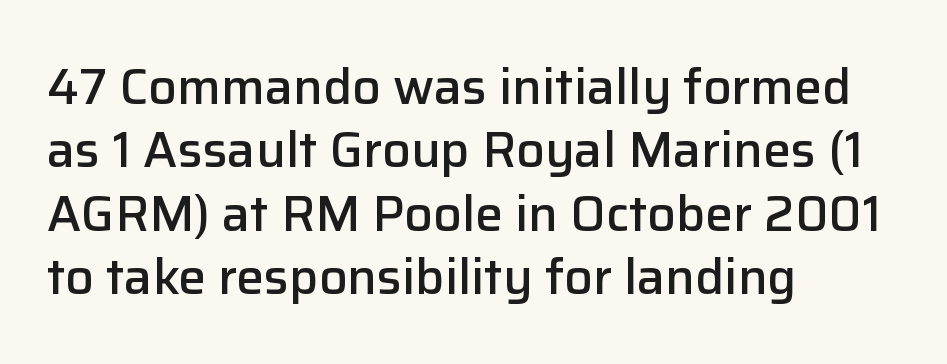
{"serif": "no", "italic": "no", "bold": "semi", "weight": "semibold", "width": "normal", "stroke_contrast": "low", "x_height": "medium", "monospaced": "no", "underline": "no", "align": "left", "line_spacing": "normal", "line_spacing_ratio": 1.27, "letter_spacing": "normal", "letter_spacing_em": 0.0, "glyph_px": 50}
